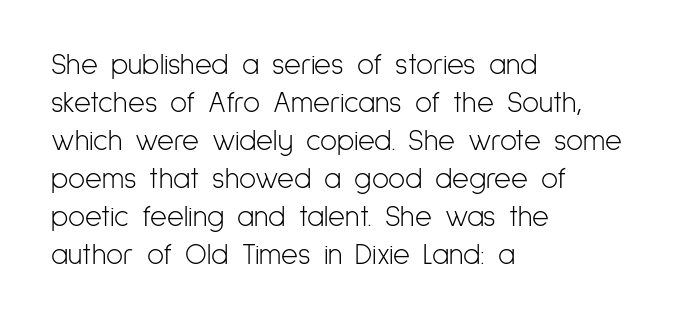
The letters advance in unequal steps, a hallmark of proportional type. Each word holds together tightly as a unit, with standard inter-letter gaps. What's the leading like? Ordinary, nothing unusual. Descenders hang freely into open space. The letters stand straight up with perfectly vertical stems. Stem width sits at or under what a default text font uses.
